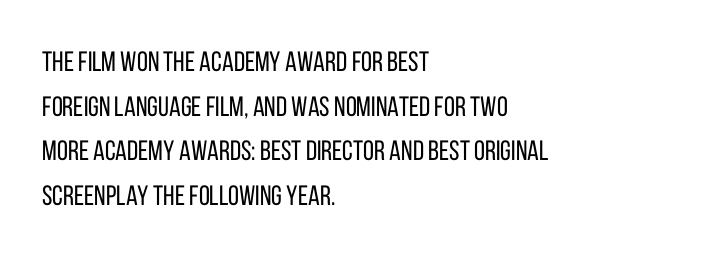
Varying glyph widths throughout — classic text-font behaviour. Serif or sans? Sans — the stroke terminals are bare. The letters sit at their default tracking, neither squeezed nor spread. The words here are not underlined. Evenly set lines give the paragraph a standard silhouette.
